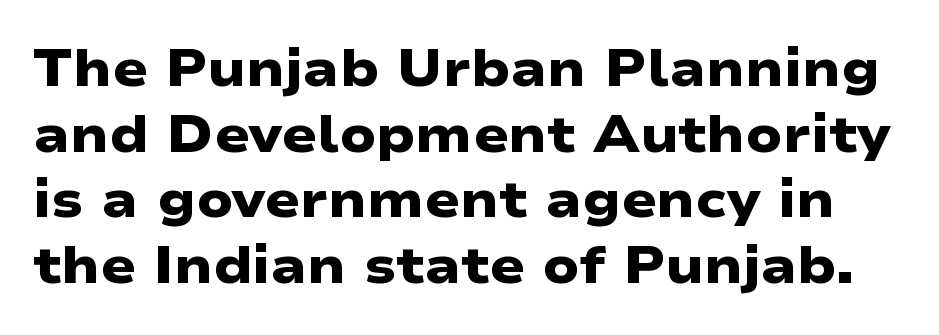
{"serif": "no", "bold": "yes", "weight": "heavy", "width": "wide", "stroke_contrast": "low", "x_height": "medium", "monospaced": "no", "underline": "no", "line_spacing": "normal", "line_spacing_ratio": 1.26, "letter_spacing": "normal", "letter_spacing_em": 0.0, "glyph_px": 52}
